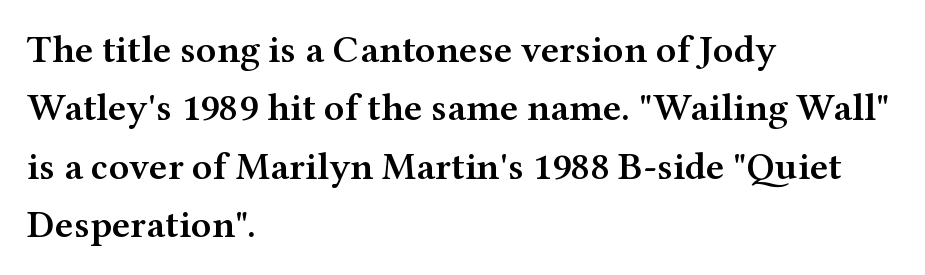
Q: Is the text bold? A: Semi-bold.
Q: Is the text italic (slanted)? A: No, it is upright.
Q: Is the typeface a serif or a sans-serif typeface? A: Serif.
Q: Is the text underlined? A: No.
Q: How is the paragraph aligned? A: Left-aligned.
Q: Is the spacing between letters normal or unusually wide? A: Normal.
Q: Is the spacing between lines tight, normal or loose? A: Normal.
Q: Width (condensed, normal, or wide)? A: Wide.
Q: Stroke contrast? A: Medium.
Q: x-height? A: Medium.
Q: Monospaced? A: No.
